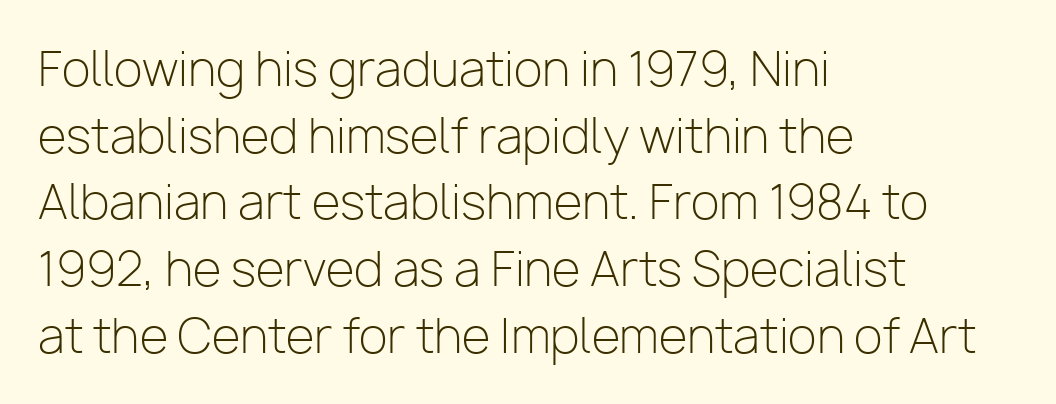
The image shows 47 px light sans-serif type, upright; set left-aligned, normal line spacing (1.42x), normal letter spacing, not underlined; low stroke contrast and a medium x-height.
